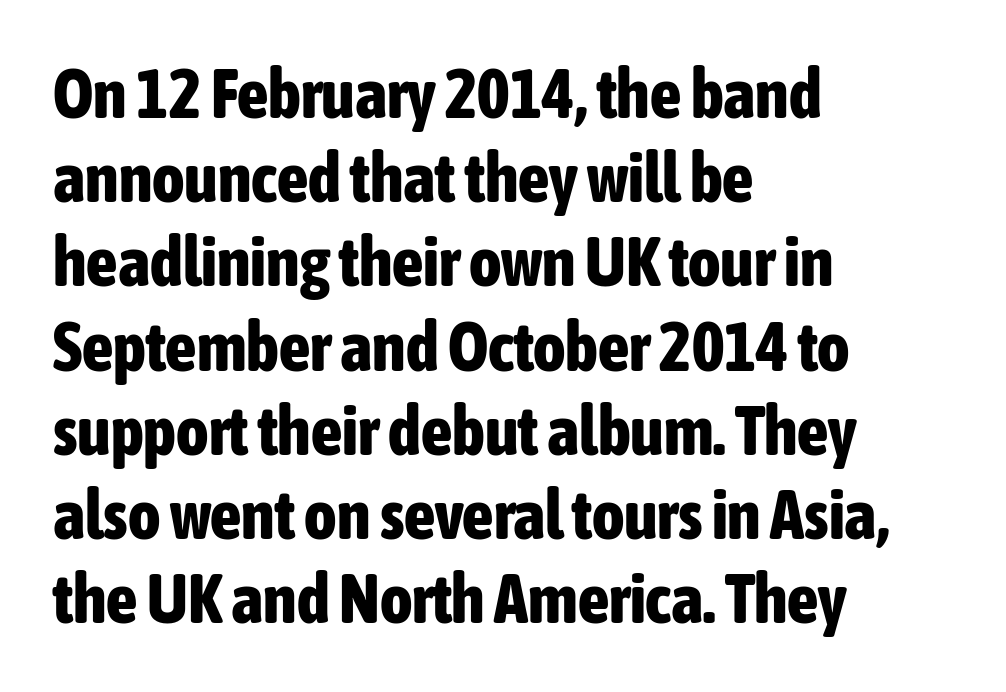
The image shows 69 px bold, condensed sans-serif type, upright; set left-aligned, line spacing 1.22x, normal letter spacing, not underlined; low stroke contrast and a medium x-height.
